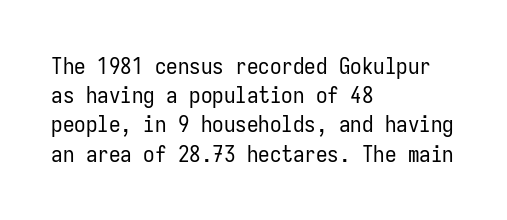
Q: Is the text bold? A: No.
Q: Is the text italic (slanted)? A: No, it is upright.
Q: Is the text underlined? A: No.
Q: How is the paragraph aligned? A: Left-aligned.
Q: Is the spacing between letters normal or unusually wide? A: Normal.
Q: Is the spacing between lines tight, normal or loose? A: Normal.
